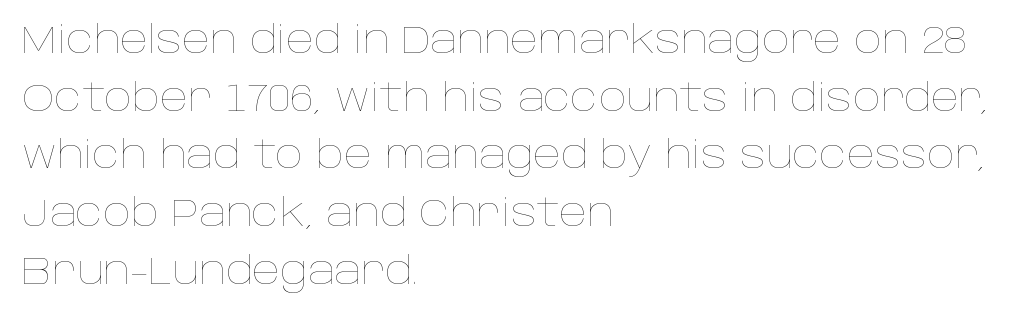
{"italic": "no", "bold": "no", "weight": "thin", "width": "normal", "stroke_contrast": "low", "x_height": "large", "monospaced": "no", "underline": "no", "align": "left", "line_spacing": "normal", "line_spacing_ratio": 1.48, "letter_spacing": "normal", "letter_spacing_em": 0.0, "glyph_px": 39}
